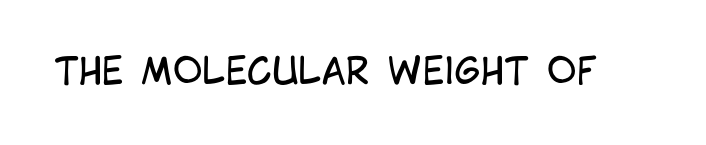
The image shows 36 px regular-weight, condensed sans-serif type, upright; set normal letter spacing, not underlined; low stroke contrast and a large x-height.
